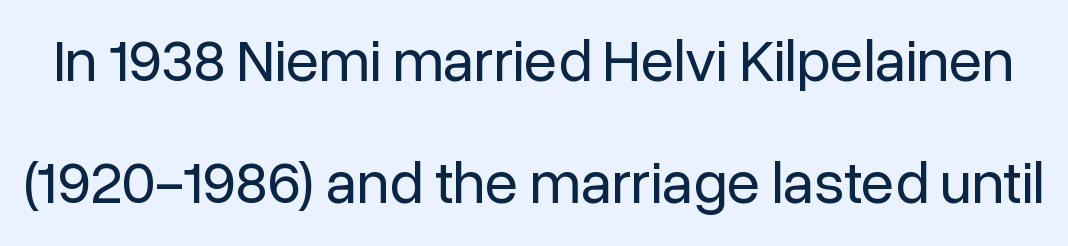
Letter spacing: default. Posture: straight, roman, zero tilt. Underlining? Definitely not there. Vertical spacing — loose.
